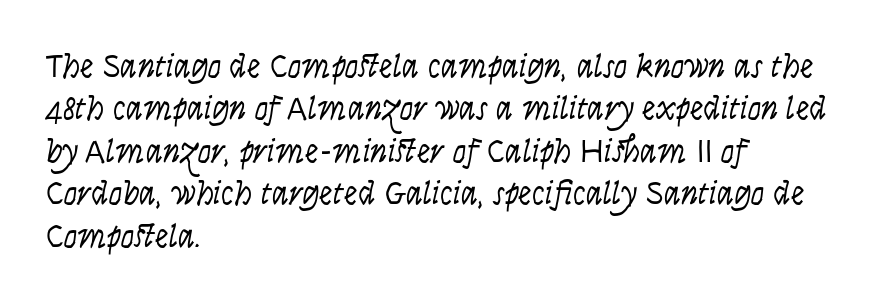
The image shows 34 px light, condensed type, italic (leaning right); set left-aligned, normal line spacing (1.25x), normal letter spacing, not underlined; low stroke contrast and a large x-height.
